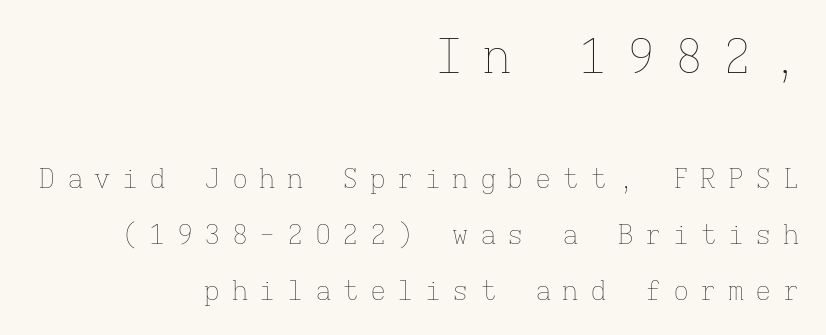
Horizontal alignment here is rightward, an uncommon choice for prose. Ordinary non-slanted type is in use. Each letter, wide or thin by design, is forced into the same width here. A student would notice the top passage is typeset larger than what follows. The weight would be labelled regular, book, light, or lighter still.
